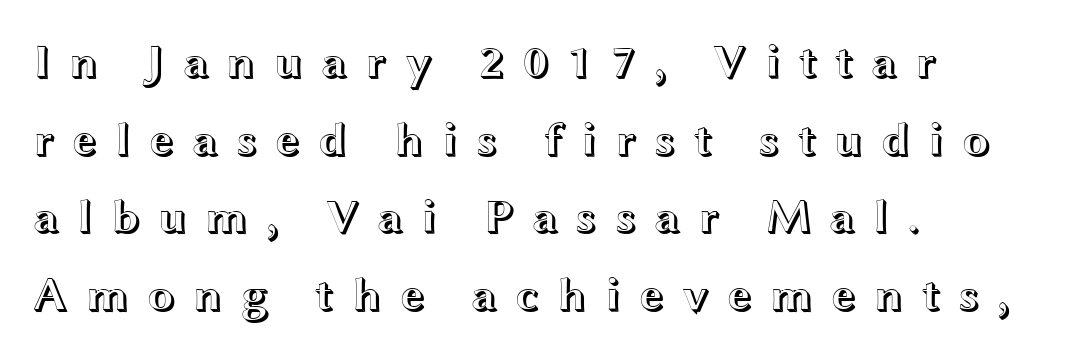
{"italic": "no", "width": "wide", "x_height": "medium", "monospaced": "no", "underline": "no", "align": "left", "line_spacing": "normal", "line_spacing_ratio": 1.65, "letter_spacing": "wide", "letter_spacing_em": 0.36, "glyph_px": 47}
